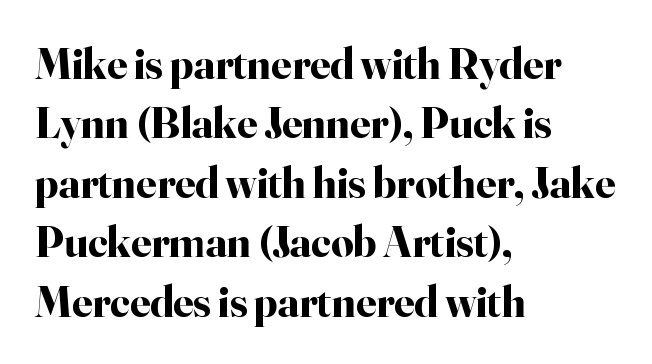
The image shows 44 px bold serif type, upright; set left-aligned, normal line spacing (1.35x), normal letter spacing, not underlined; high stroke contrast and a small x-height.
